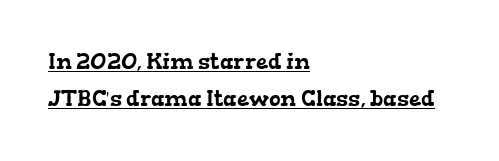
The lines in this sample share a left origin and differ only in where they stop. Successive baselines arrive at the customary interval. In designer terms, the underline attribute is active on this setting. You could call the tracking neutral — neither tight nor loose.
